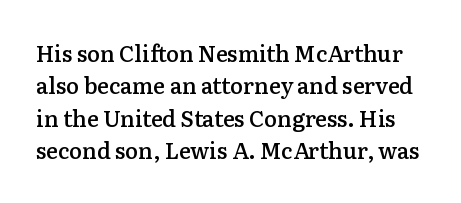
Quick note: interline space is typical. Its strokes are somewhat broadened, the hallmark of semibold type. Each row of text sits above clean, open space. A typesetter would call this zero additional tracking. A typesetter would mark this as roman, not italic.
